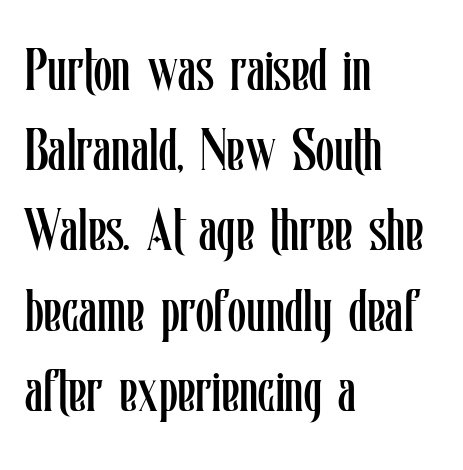
{"italic": "no", "bold": "no", "weight": "regular", "width": "condensed", "stroke_contrast": "low", "x_height": "medium", "monospaced": "no", "underline": "no", "align": "left", "line_spacing": "normal", "line_spacing_ratio": 1.36, "letter_spacing": "normal", "letter_spacing_em": 0.0, "glyph_px": 59}
